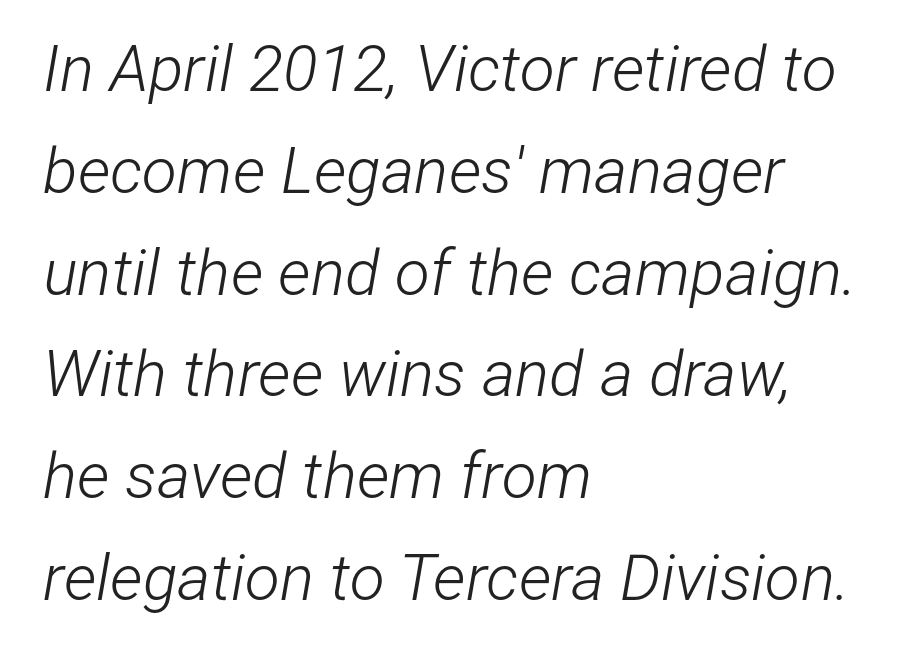
Q: Is the text bold? A: No.
Q: Is the text italic (slanted)? A: Yes, it leans right by about 12 degrees.
Q: Is the text underlined? A: No.
Q: How is the paragraph aligned? A: Left-aligned.
Q: Is the spacing between letters normal or unusually wide? A: Normal.
Q: Is the spacing between lines tight, normal or loose? A: Normal.
Q: Width (condensed, normal, or wide)? A: Condensed.
Q: Stroke contrast? A: Low.
Q: x-height? A: Medium.
Q: Monospaced? A: No.
